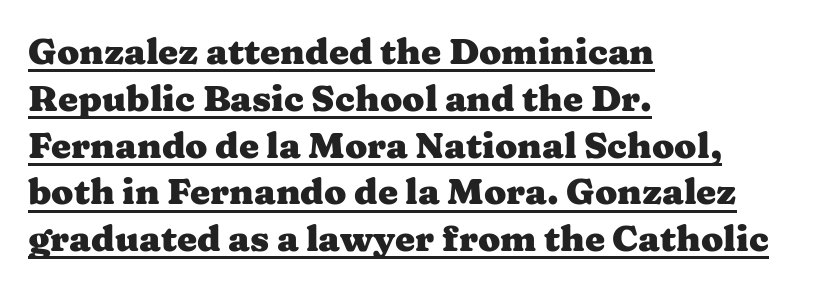
Q: Is the text bold? A: Yes.
Q: Is the text italic (slanted)? A: No, it is upright.
Q: Is the typeface a serif or a sans-serif typeface? A: Serif.
Q: Is the text underlined? A: Yes.
Q: How is the paragraph aligned? A: Left-aligned.
Q: Is the spacing between letters normal or unusually wide? A: Normal.
Q: Is the spacing between lines tight, normal or loose? A: Normal.
Q: Width (condensed, normal, or wide)? A: Wide.
Q: Stroke contrast? A: Medium.
Q: x-height? A: Medium.
Q: Monospaced? A: No.
